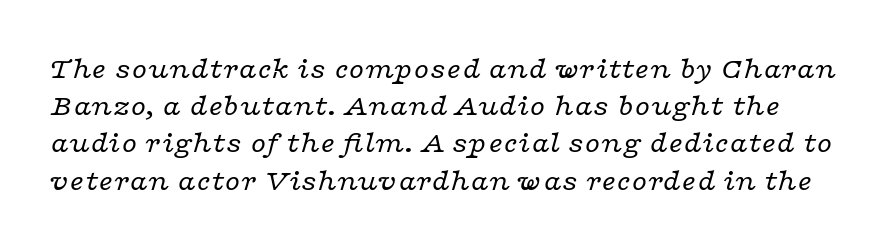
{"serif": "yes", "italic": "yes", "lean": "right", "slant_degrees": 16, "bold": "no", "weight": "regular", "width": "wide", "stroke_contrast": "low", "x_height": "medium", "monospaced": "no", "underline": "no", "line_spacing_ratio": 1.2, "letter_spacing": "normal", "letter_spacing_em": 0.0, "glyph_px": 31}
